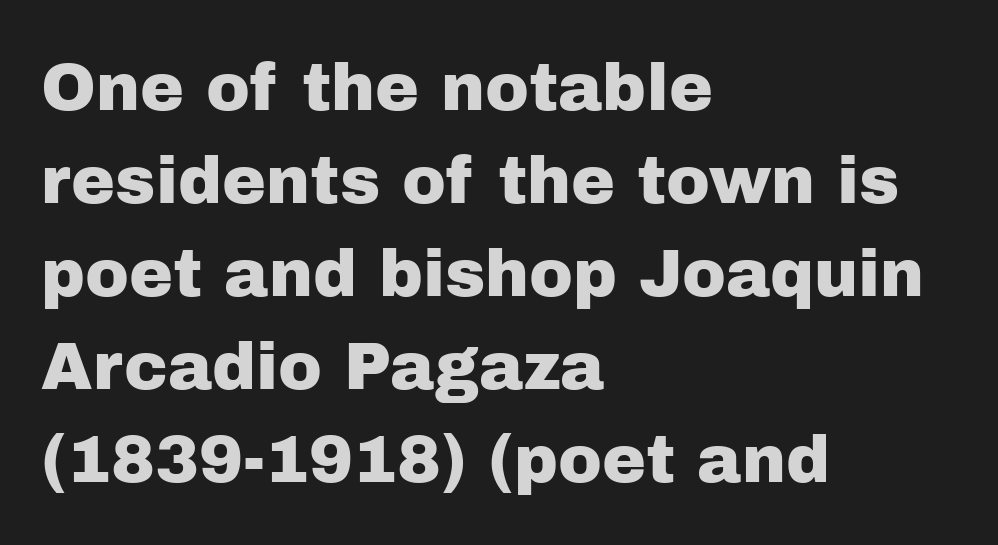
The image shows 66 px sans-serif type, upright; set left-aligned, normal line spacing (1.41x), normal letter spacing, not underlined; low stroke contrast and a medium x-height.
